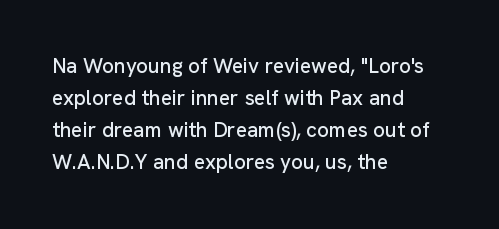
Layout note: lines flush left. The string is rendered with underlining switched off. The line texture is even and compact thanks to regular tracking. A roman cut, with each character standing at attention. The space between consecutive lines is moderate.
